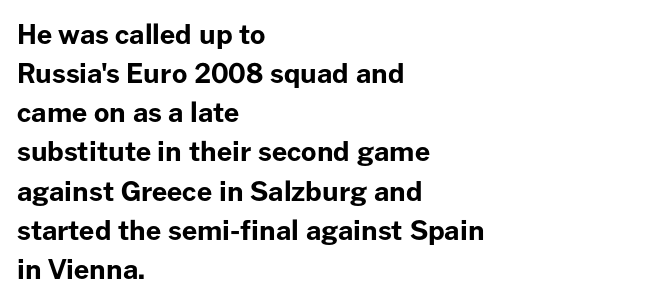
Q: Is the text bold? A: Yes.
Q: Is the text italic (slanted)? A: No, it is upright.
Q: Is the text underlined? A: No.
Q: How is the paragraph aligned? A: Left-aligned.
Q: Is the spacing between letters normal or unusually wide? A: Normal.
Q: Is the spacing between lines tight, normal or loose? A: Normal.
